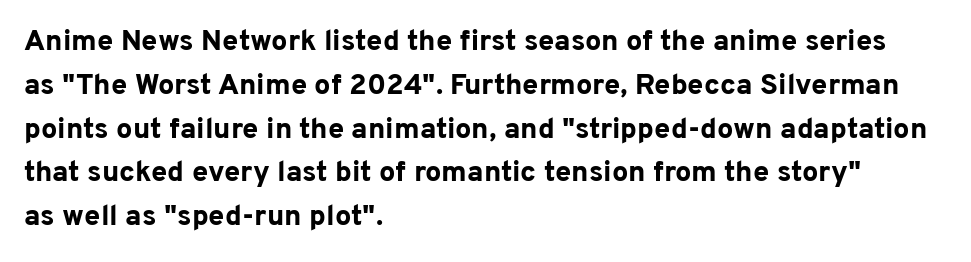
The image shows 29 px bold sans-serif type, upright; set left-aligned, normal line spacing (1.51x), normal letter spacing, not underlined; low stroke contrast and a medium x-height.
